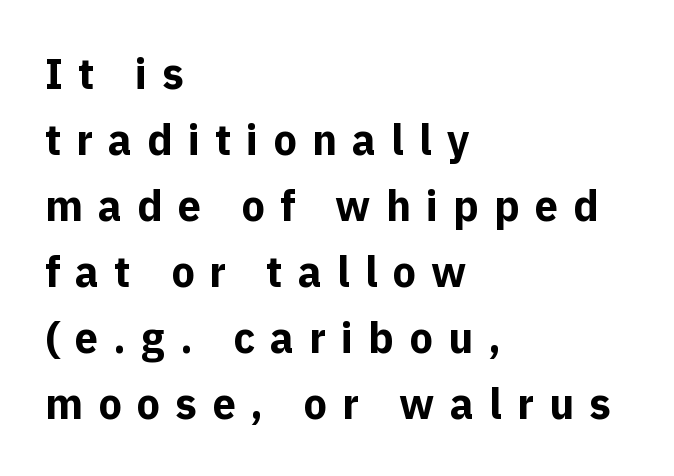
Q: Is the text bold? A: Yes.
Q: Is the text italic (slanted)? A: No, it is upright.
Q: Is the typeface a serif or a sans-serif typeface? A: Sans-serif.
Q: Is the text underlined? A: No.
Q: How is the paragraph aligned? A: Left-aligned.
Q: Is the spacing between letters normal or unusually wide? A: Unusually wide.
Q: Is the spacing between lines tight, normal or loose? A: Normal.
Q: Width (condensed, normal, or wide)? A: Normal.
Q: x-height? A: Medium.
Q: Monospaced? A: No.
